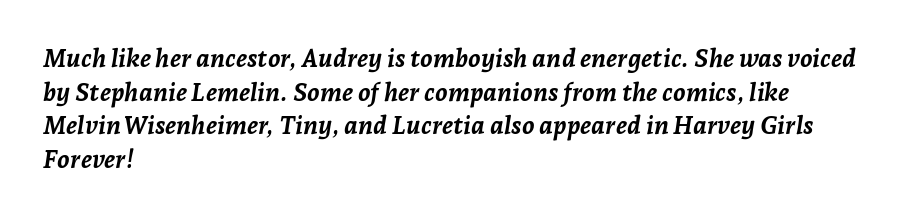
A bare baseline throughout the passage. These lines sit exactly where default settings would place them. The glyphs have the mass of a bold cut. Posture: slanted.
